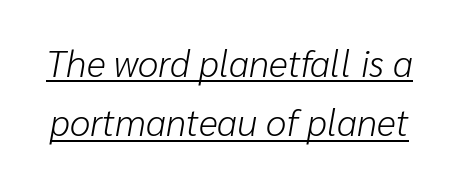
Q: Is the text bold? A: No.
Q: Is the text italic (slanted)? A: Yes, it leans right by about 10 degrees.
Q: Is the text underlined? A: Yes.
Q: Is the spacing between letters normal or unusually wide? A: Normal.
Q: Is the spacing between lines tight, normal or loose? A: Normal.
Q: Width (condensed, normal, or wide)? A: Normal.
Q: Stroke contrast? A: Low.
Q: x-height? A: Medium.
Q: Monospaced? A: No.
